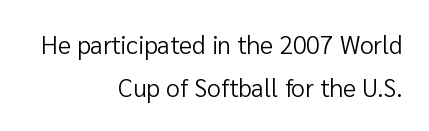
No extra ink here — the face is not bold. This sample is right-justified, so line beginnings fall wherever the words allow. Type without underlining. If you drew a line through each stem, it would be perfectly vertical. The tracking reads as untouched default to a designer's eye.
